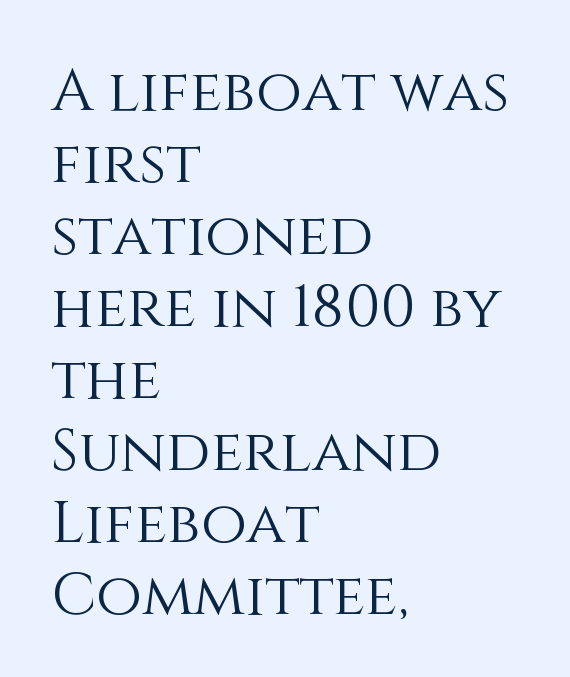
Q: Is the text bold? A: No.
Q: Is the text italic (slanted)? A: No, it is upright.
Q: Is the text underlined? A: No.
Q: How is the paragraph aligned? A: Left-aligned.
Q: Is the spacing between letters normal or unusually wide? A: Normal.
Q: Width (condensed, normal, or wide)? A: Normal.
Q: Stroke contrast? A: Medium.
Q: x-height? A: Large.
Q: Monospaced? A: No.
